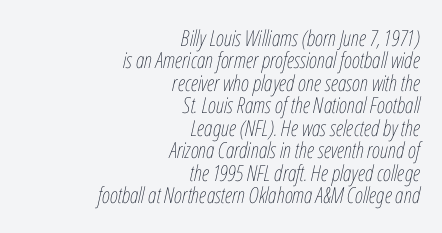
These lines are set flush right with a ragged left edge. Does the lettering tilt? It does — this is italic. Counters stay open thanks to moderate or lighter strokes. Default kerning and tracking; the words read as compact shapes. The passage shown is not underscored anywhere. What's the leading like? Squeezed, with rows nearly overlapping.
